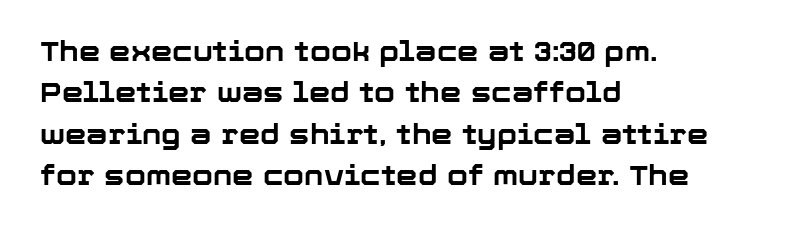
The image shows 27 px bold type, upright; set left-aligned, normal line spacing (1.53x), normal letter spacing, not underlined.
